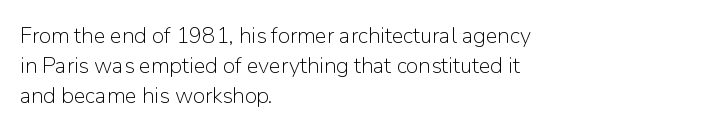
The letterforms sit shoulder to shoulder at normal distance. The space directly below the letters is spotless. Counters stay open thanks to moderate or lighter strokes. The vertical gap from one line to the next is medium. Ascenders rise straight up at ninety degrees. The ragged edge is on the right, which tells us the setting is flush left.
